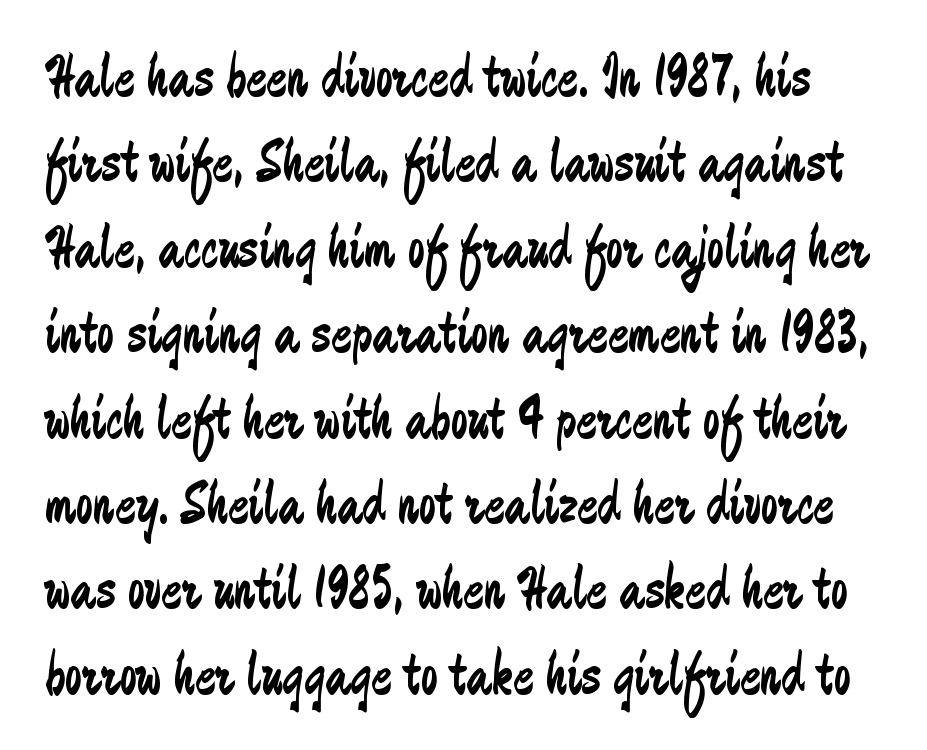
The image shows 61 px regular-weight, condensed sans-serif type; set normal line spacing (1.4x), normal letter spacing, not underlined; low stroke contrast and a medium x-height.
